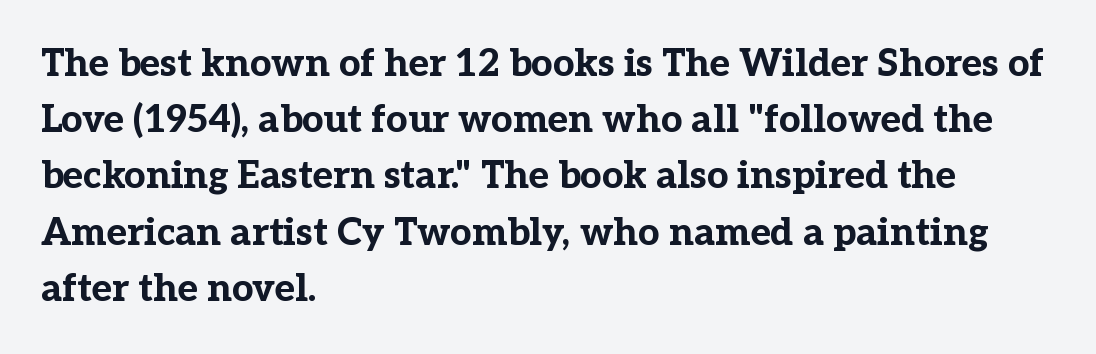
The image shows 38 px bold serif type, upright; set left-aligned, normal line spacing (1.48x), normal letter spacing, not underlined; low stroke contrast and a medium x-height.
